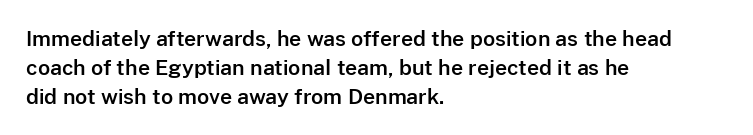
{"italic": "no", "underline": "no", "align": "left", "line_spacing": "normal", "line_spacing_ratio": 1.37, "letter_spacing": "normal", "letter_spacing_em": 0.0, "glyph_px": 21}
